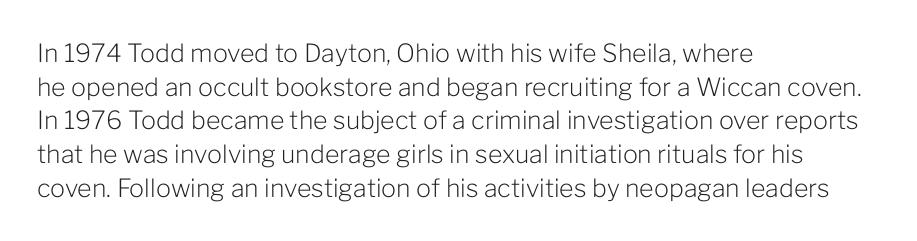
Q: Is the text bold? A: No.
Q: Is the text italic (slanted)? A: No, it is upright.
Q: Is the text underlined? A: No.
Q: How is the paragraph aligned? A: Left-aligned.
Q: Is the spacing between letters normal or unusually wide? A: Normal.
Q: Is the spacing between lines tight, normal or loose? A: Normal.
